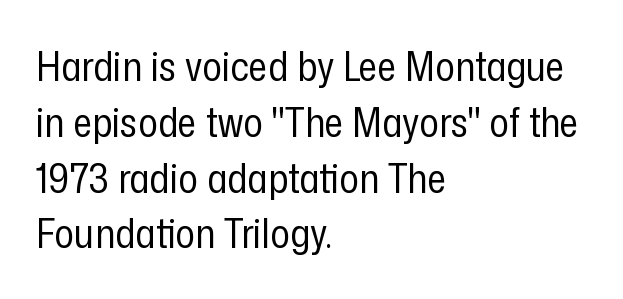
The image shows 41 px regular-weight, condensed sans-serif type, upright; set left-aligned, normal line spacing (1.36x), normal letter spacing, not underlined; low stroke contrast and a medium x-height.
